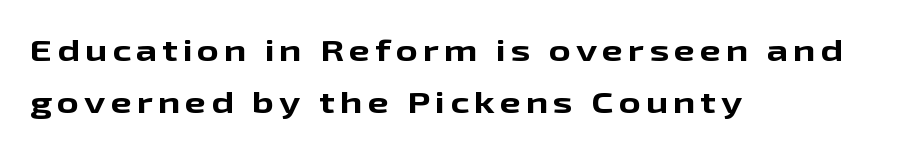
The image shows 30 px bold, wide sans-serif type, upright; set left-aligned, line spacing 1.74x, not underlined; low stroke contrast and a medium x-height.
